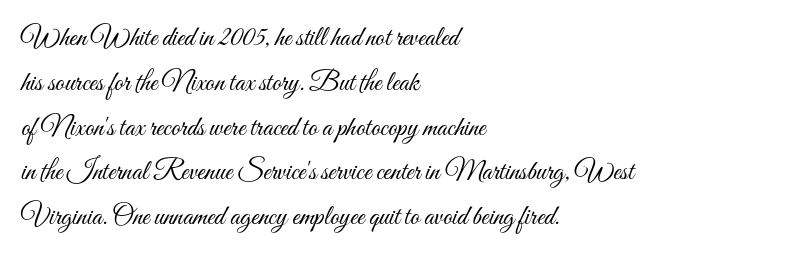
Q: Is the text bold? A: No.
Q: Is the text italic (slanted)? A: Yes.
Q: Is the text underlined? A: No.
Q: How is the paragraph aligned? A: Left-aligned.
Q: Is the spacing between letters normal or unusually wide? A: Normal.
Q: Is the spacing between lines tight, normal or loose? A: Normal.
Q: Width (condensed, normal, or wide)? A: Condensed.
Q: Stroke contrast? A: Medium.
Q: x-height? A: Small.
Q: Monospaced? A: No.
